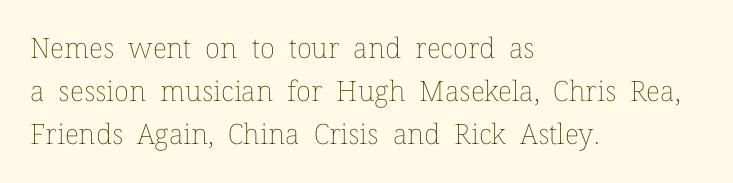
A typesetter would call this zero additional tracking. The lines in this sample share a left origin and differ only in where they stop. Students, observe: this is what conventionally led text looks like. This is not heavy type; no bold has been used. Looks like regular typesetting: each glyph gets only the width it needs.
